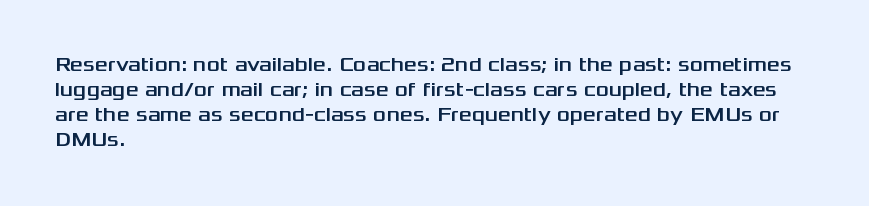
Q: Is the text italic (slanted)? A: No, it is upright.
Q: Is the text underlined? A: No.
Q: How is the paragraph aligned? A: Left-aligned.
Q: Is the spacing between letters normal or unusually wide? A: Normal.
Q: Is the spacing between lines tight, normal or loose? A: Normal.
